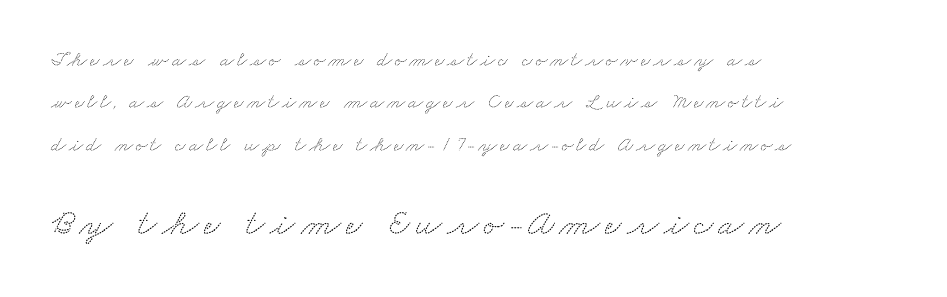
You can tell from the footed stems that serif type was used. Notice how the passage keeps a crisp vertical edge on the left only. Leading: increased. Is the lower block the larger one? Yes — the lower block carries the bigger type.
